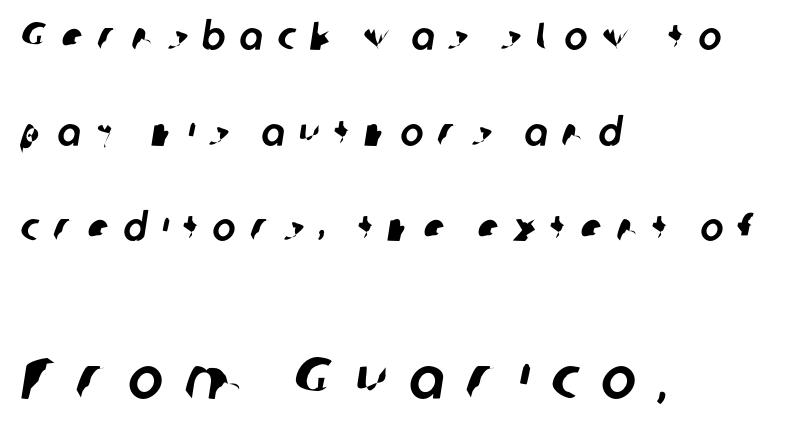
{"serif": "no", "width": "normal", "stroke_contrast": "low", "x_height": "medium", "monospaced": "no", "underline": "no", "align": "left", "line_spacing": "loose", "line_spacing_ratio": 2.45, "letter_spacing": "wide", "letter_spacing_em": 0.37, "larger_block": "second", "size_ratio": 1.51, "glyph_px": 59}
